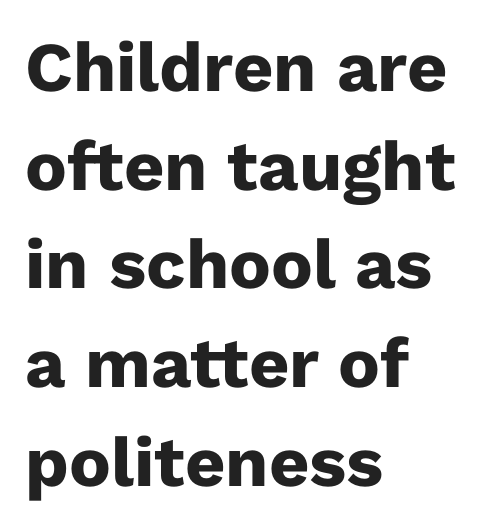
The image shows 70 px heavy sans-serif type, upright; set left-aligned, normal line spacing (1.41x), normal letter spacing, not underlined; low stroke contrast and a medium x-height.
